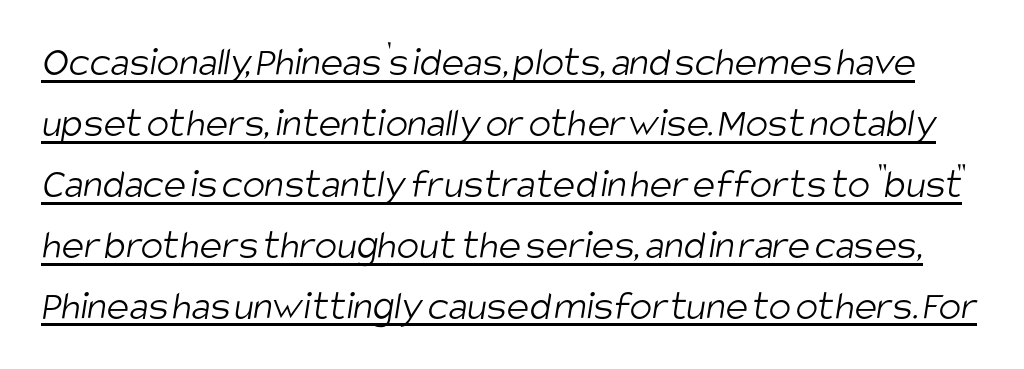
Q: Is the text bold? A: No.
Q: Is the typeface a serif or a sans-serif typeface? A: Sans-serif.
Q: Is the text underlined? A: Yes.
Q: Is the spacing between letters normal or unusually wide? A: Normal.
Q: Is the spacing between lines tight, normal or loose? A: Normal.
Q: Width (condensed, normal, or wide)? A: Condensed.
Q: Stroke contrast? A: Low.
Q: x-height? A: Large.
Q: Monospaced? A: No.
